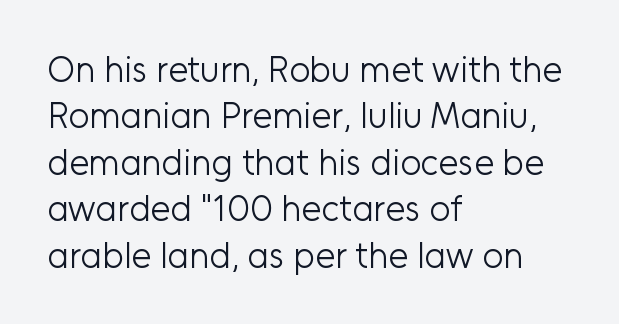
Q: Is the text bold? A: No.
Q: Is the text italic (slanted)? A: No, it is upright.
Q: Is the typeface a serif or a sans-serif typeface? A: Sans-serif.
Q: Is the text underlined? A: No.
Q: How is the paragraph aligned? A: Left-aligned.
Q: Is the spacing between letters normal or unusually wide? A: Normal.
Q: Is the spacing between lines tight, normal or loose? A: Normal.
Q: Width (condensed, normal, or wide)? A: Normal.
Q: Stroke contrast? A: Low.
Q: x-height? A: Medium.
Q: Monospaced? A: No.
